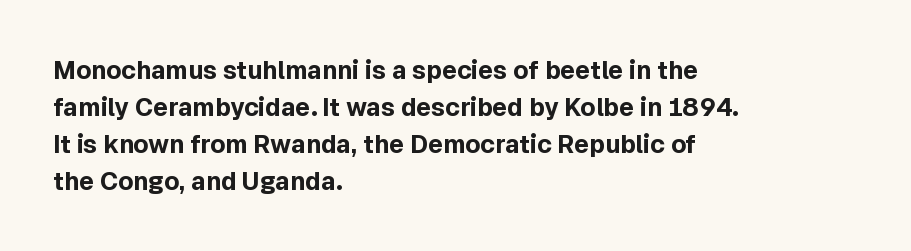
Q: Is the text bold? A: Yes.
Q: Is the text italic (slanted)? A: No, it is upright.
Q: Is the text underlined? A: No.
Q: How is the paragraph aligned? A: Left-aligned.
Q: Is the spacing between letters normal or unusually wide? A: Normal.
Q: Is the spacing between lines tight, normal or loose? A: Normal.
